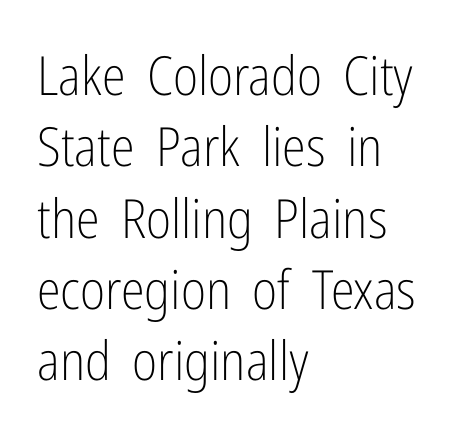
{"serif": "no", "italic": "no", "bold": "no", "weight": "light", "width": "condensed", "stroke_contrast": "low", "x_height": "medium", "monospaced": "no", "underline": "no", "align": "left", "line_spacing": "normal", "line_spacing_ratio": 1.32, "letter_spacing": "normal", "letter_spacing_em": 0.0, "glyph_px": 54}
